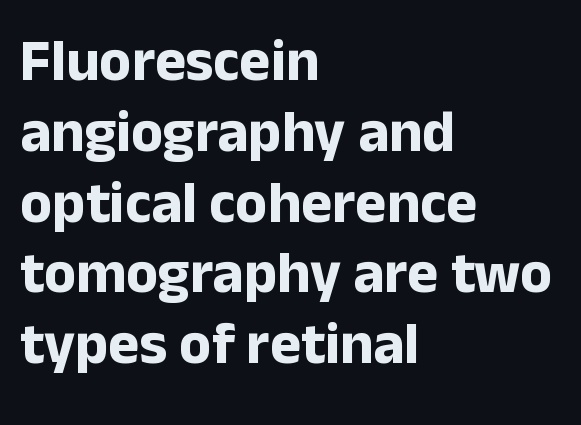
The image shows 59 px bold sans-serif type, upright; set left-aligned, line spacing 1.2x, normal letter spacing, not underlined; low stroke contrast and a medium x-height.
